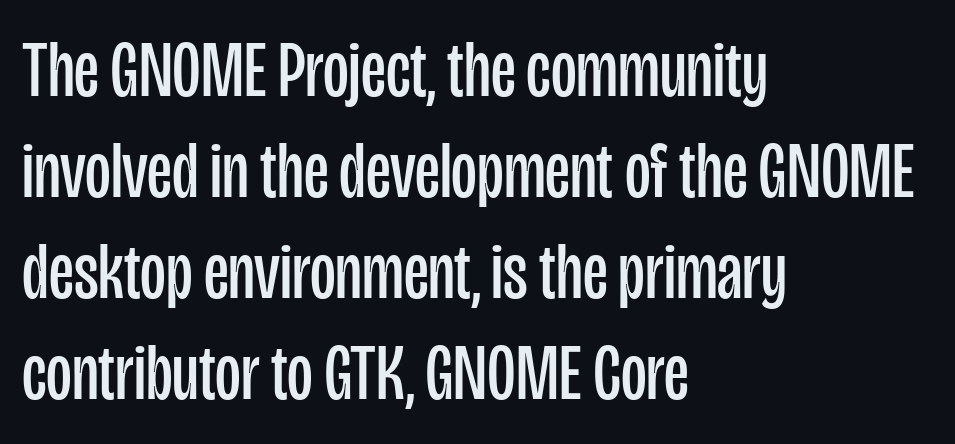
The image shows 79 px regular-weight, condensed sans-serif type, upright; set left-aligned, normal line spacing (1.28x), normal letter spacing, not underlined; low stroke contrast and a large x-height.
